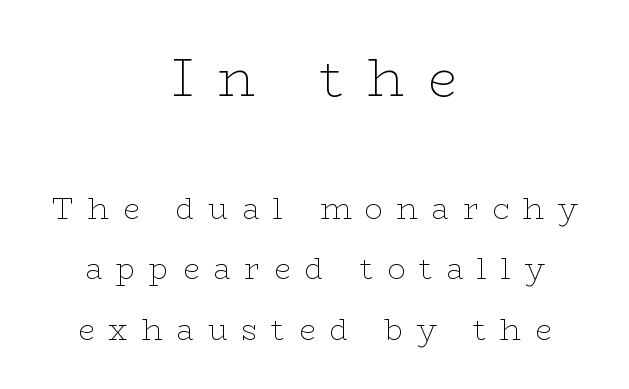
{"serif": "yes", "italic": "no", "bold": "no", "weight": "thin", "width": "wide", "stroke_contrast": "low", "x_height": "medium", "monospaced": "no", "underline": "no", "align": "center", "line_spacing": "loose", "line_spacing_ratio": 2.01, "letter_spacing": "wide", "letter_spacing_em": 0.46, "larger_block": "first", "size_ratio": 1.77, "glyph_px": 53}
